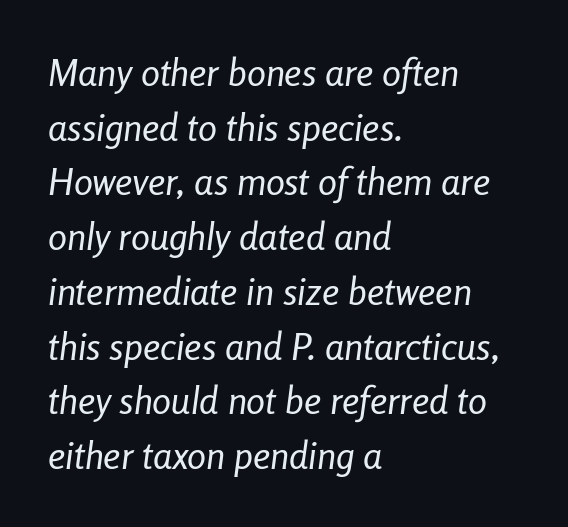
The image shows 38 px regular-weight, condensed type, italic (leaning right); set left-aligned, normal line spacing (1.44x), normal letter spacing, not underlined; low stroke contrast and a medium x-height.
